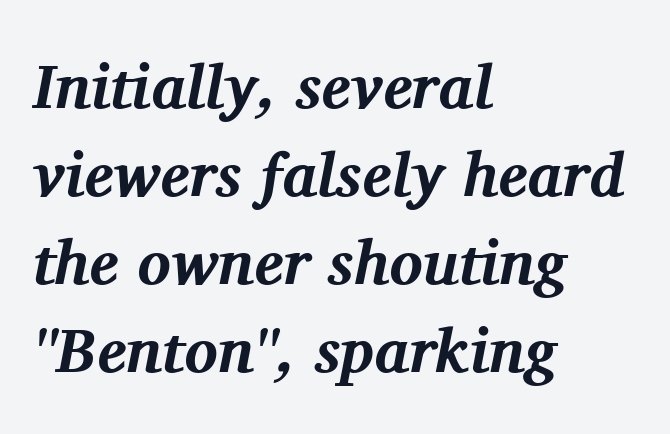
Q: Is the text bold? A: Yes.
Q: Is the text italic (slanted)? A: Yes, it leans right by about 11 degrees.
Q: Is the typeface a serif or a sans-serif typeface? A: Serif.
Q: Is the text underlined? A: No.
Q: How is the paragraph aligned? A: Left-aligned.
Q: Is the spacing between letters normal or unusually wide? A: Normal.
Q: Is the spacing between lines tight, normal or loose? A: Normal.
Q: Width (condensed, normal, or wide)? A: Normal.
Q: Stroke contrast? A: Medium.
Q: x-height? A: Medium.
Q: Monospaced? A: No.
